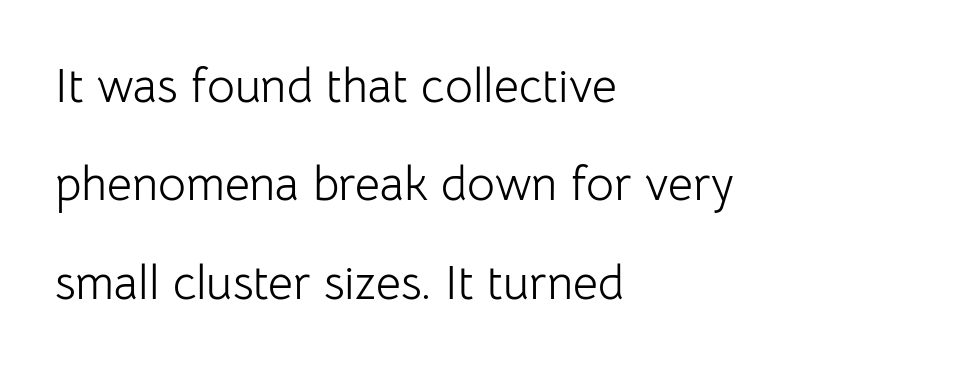
The image shows 48 px light sans-serif type, upright; set left-aligned, loose line spacing (2.05x), normal letter spacing, not underlined; low stroke contrast and a medium x-height.
